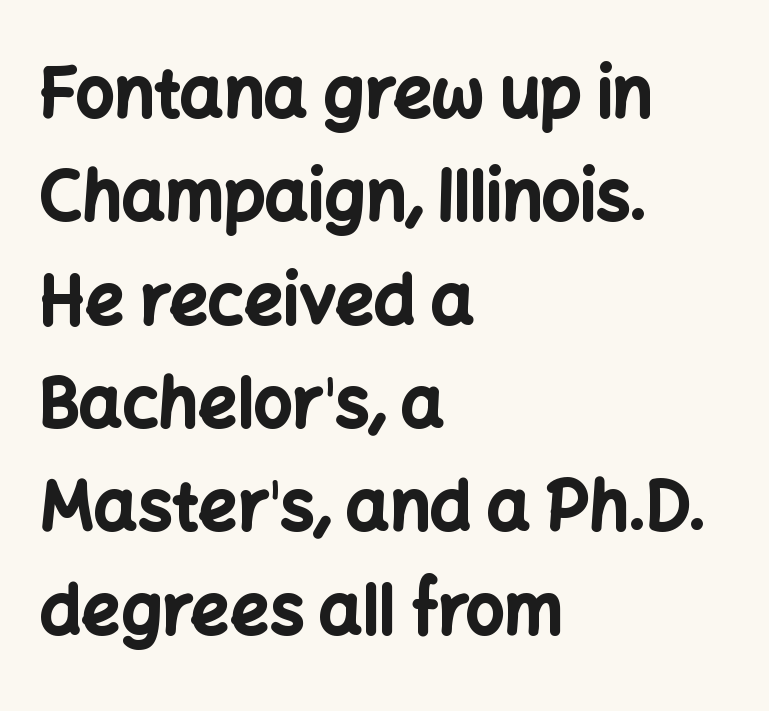
Q: Is the text bold? A: Yes.
Q: Is the text italic (slanted)? A: No, it is upright.
Q: Is the typeface a serif or a sans-serif typeface? A: Sans-serif.
Q: Is the text underlined? A: No.
Q: How is the paragraph aligned? A: Left-aligned.
Q: Is the spacing between letters normal or unusually wide? A: Normal.
Q: Is the spacing between lines tight, normal or loose? A: Normal.
Q: Width (condensed, normal, or wide)? A: Normal.
Q: Stroke contrast? A: Low.
Q: x-height? A: Medium.
Q: Monospaced? A: No.
